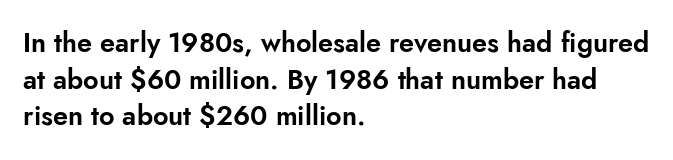
The image shows 27 px text type, upright; set left-aligned, normal line spacing (1.36x), normal letter spacing, not underlined.
